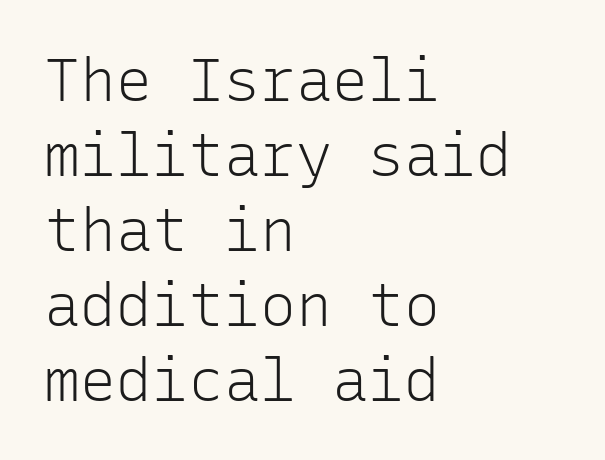
Glyph-to-glyph distance matches everyday printed text. Which margin do the lines hug? The left one — the right edge is uneven. The designer went with a sans here, leaving each stem footless. The glyphs are unaccompanied by any horizontal stroke below them.
